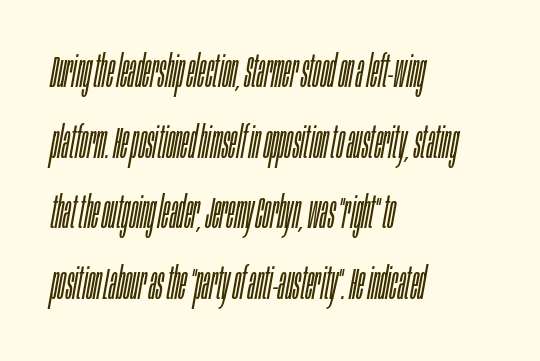
{"italic": "yes", "lean": "right", "slant_degrees": 10, "bold": "no", "weight": "light", "width": "condensed", "stroke_contrast": "low", "x_height": "large", "monospaced": "no", "underline": "no", "align": "left", "line_spacing": "normal", "line_spacing_ratio": 1.57, "letter_spacing": "normal", "letter_spacing_em": 0.0, "glyph_px": 45}
